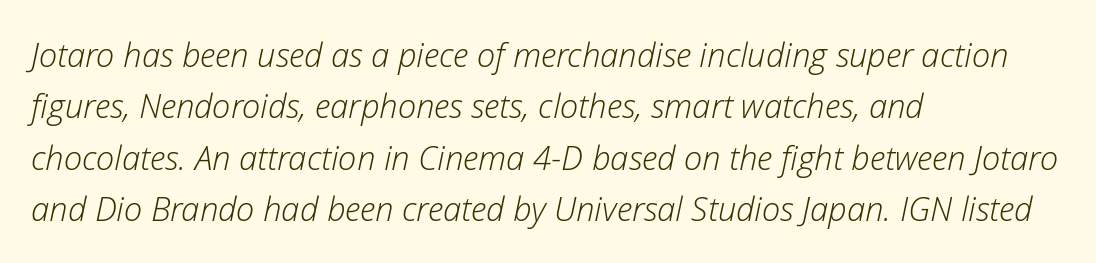
The image shows 33 px light type, italic (leaning right); set left-aligned, normal line spacing (1.56x), normal letter spacing, not underlined; low stroke contrast and a medium x-height.
